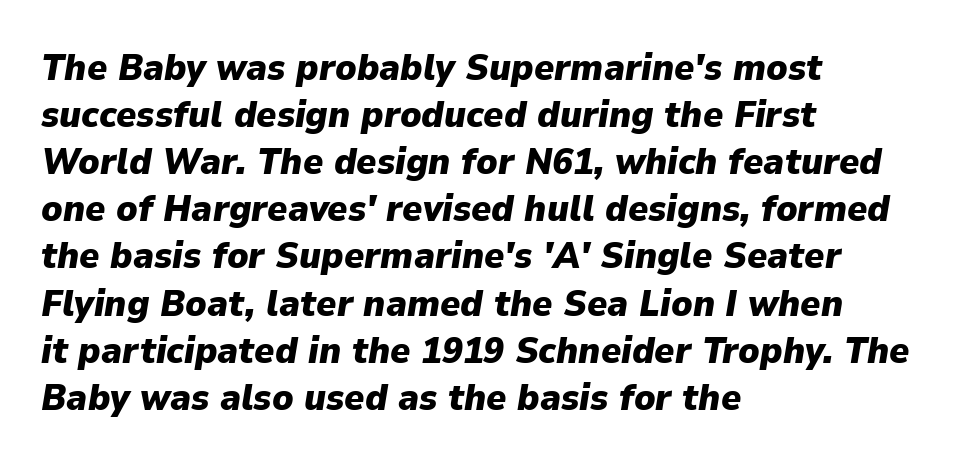
The image shows 38 px heavy type, italic (leaning right); set left-aligned, line spacing 1.24x, normal letter spacing, not underlined; low stroke contrast and a medium x-height.
